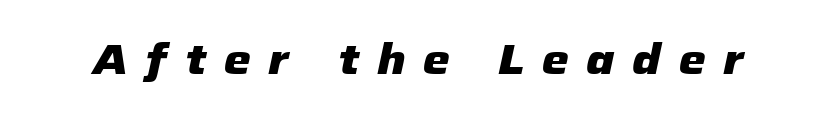
The image shows 43 px heavy type, italic (leaning right); set unusually wide letter spacing (+0.41 em), not underlined; low stroke contrast and a medium x-height.
